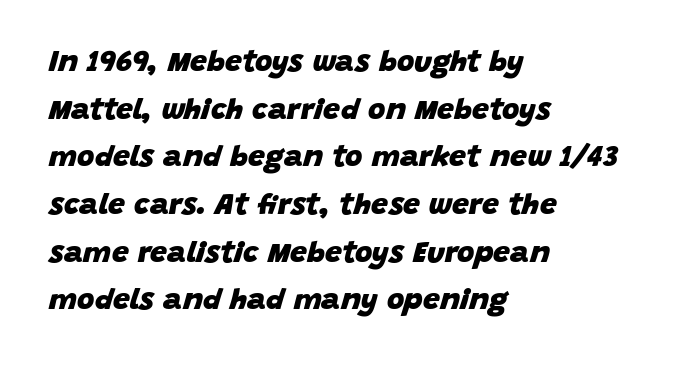
Q: Is the text bold? A: Yes.
Q: Is the text italic (slanted)? A: Yes, it leans right by about 15 degrees.
Q: Is the text underlined? A: No.
Q: How is the paragraph aligned? A: Left-aligned.
Q: Is the spacing between letters normal or unusually wide? A: Normal.
Q: Is the spacing between lines tight, normal or loose? A: Normal.
Q: Width (condensed, normal, or wide)? A: Normal.
Q: Stroke contrast? A: Low.
Q: x-height? A: Large.
Q: Monospaced? A: No.
